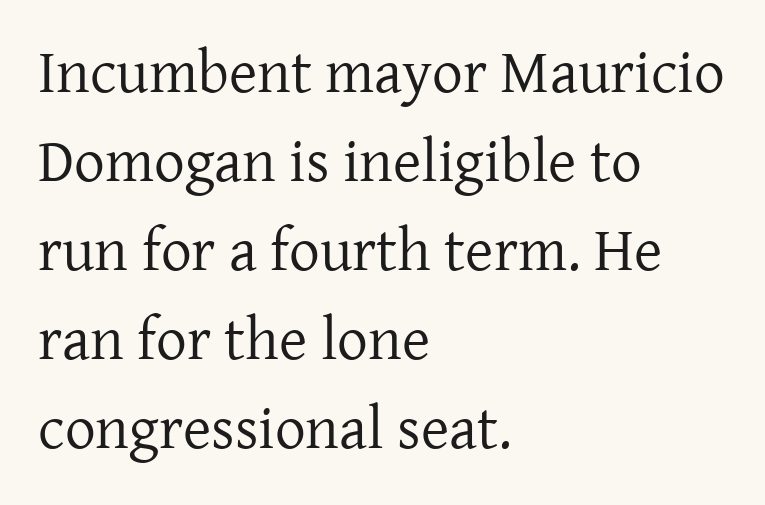
{"serif": "yes", "italic": "no", "bold": "no", "weight": "regular", "width": "normal", "stroke_contrast": "low", "x_height": "medium", "monospaced": "no", "underline": "no", "align": "left", "line_spacing": "normal", "line_spacing_ratio": 1.46, "letter_spacing": "normal", "letter_spacing_em": 0.0, "glyph_px": 61}
